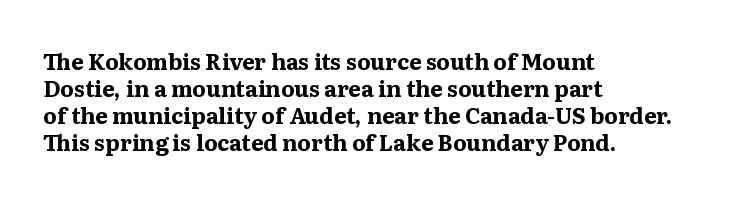
Q: Is the text bold? A: Yes.
Q: Is the text italic (slanted)? A: No, it is upright.
Q: Is the text underlined? A: No.
Q: How is the paragraph aligned? A: Left-aligned.
Q: Is the spacing between letters normal or unusually wide? A: Normal.
